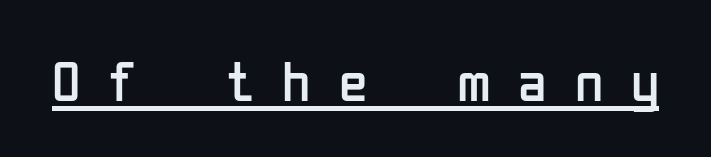
The image shows 58 px regular-weight, condensed sans-serif type, upright; set unusually wide letter spacing (+0.48 em), underlined; low stroke contrast and a medium x-height.
